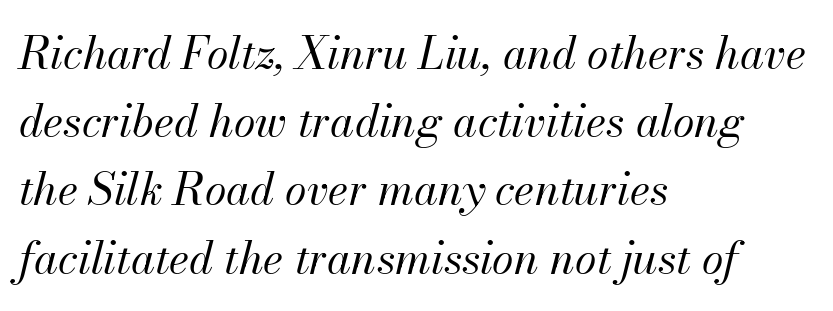
The image shows 44 px regular-weight type, italic (leaning right); set left-aligned, normal line spacing (1.55x), normal letter spacing, not underlined; medium stroke contrast and a small x-height.
